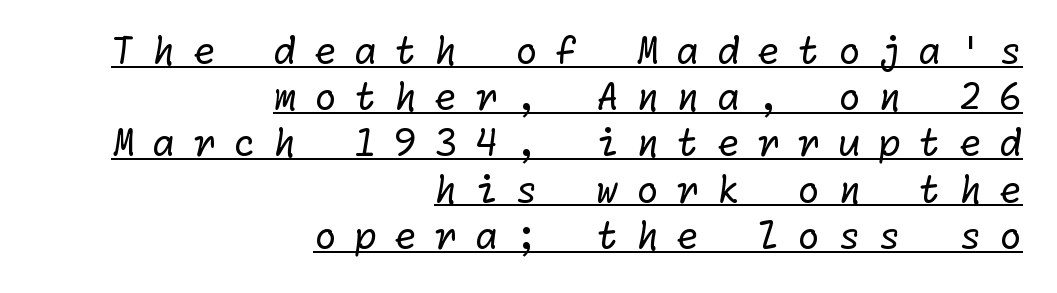
{"serif": "no", "bold": "no", "weight": "regular", "width": "normal", "stroke_contrast": "low", "x_height": "medium", "underline": "yes", "align": "right", "line_spacing": "normal", "line_spacing_ratio": 1.25, "letter_spacing": "wide", "letter_spacing_em": 0.47, "glyph_px": 37}
